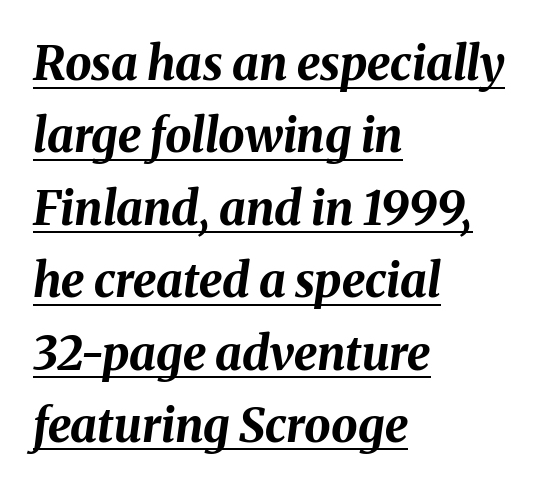
The image shows 47 px bold type, italic (leaning right); set left-aligned, normal line spacing (1.54x), normal letter spacing, underlined; medium stroke contrast and a medium x-height.
